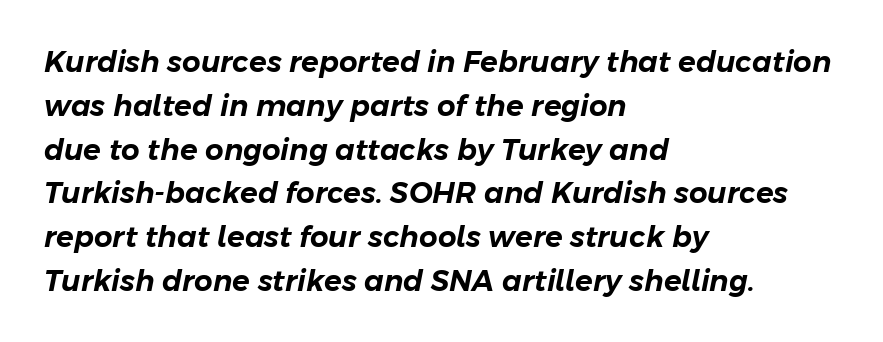
Rendered with sloped, italic letterforms. Glance below the letters and you will spot only blank space. Is the letter spacing exaggerated? No — it looks like the ordinary default. Every row of glyphs begins at an identical x-position on the left. The rendering uses natural spacing where letterforms have individual widths. The space between consecutive lines is moderate.
